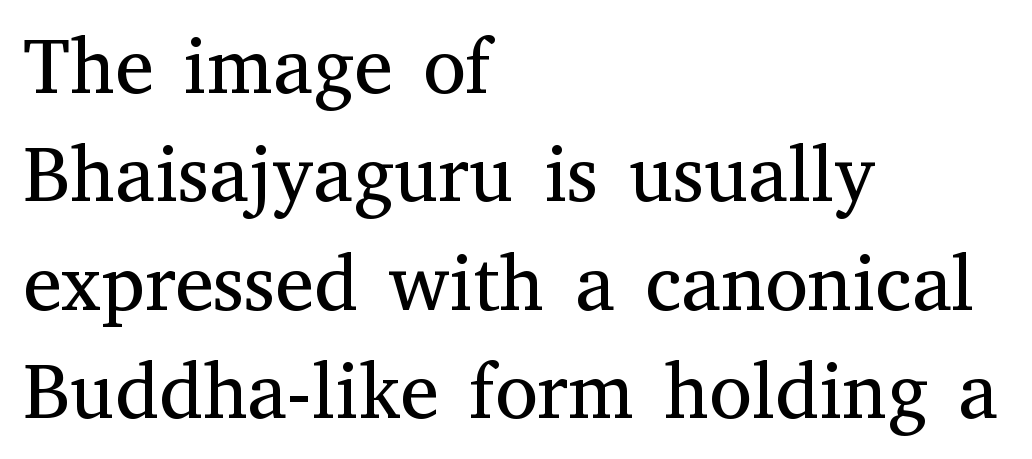
{"serif": "yes", "italic": "no", "bold": "no", "weight": "regular", "width": "normal", "stroke_contrast": "medium", "x_height": "medium", "monospaced": "no", "underline": "no", "align": "left", "line_spacing": "normal", "line_spacing_ratio": 1.39, "letter_spacing": "normal", "letter_spacing_em": 0.0, "glyph_px": 78}
